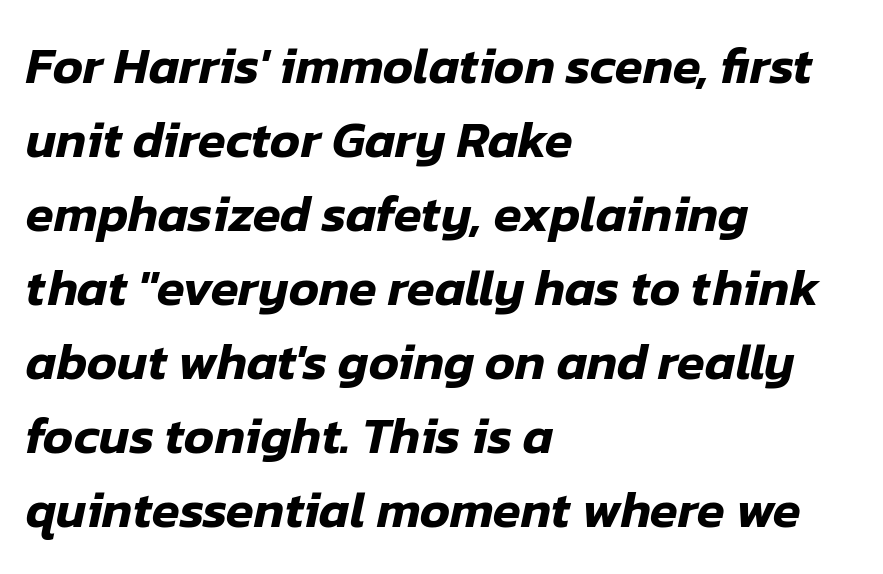
The image shows 51 px text type, italic (leaning right); set left-aligned, normal line spacing (1.45x), normal letter spacing, not underlined; low stroke contrast and a medium x-height.
